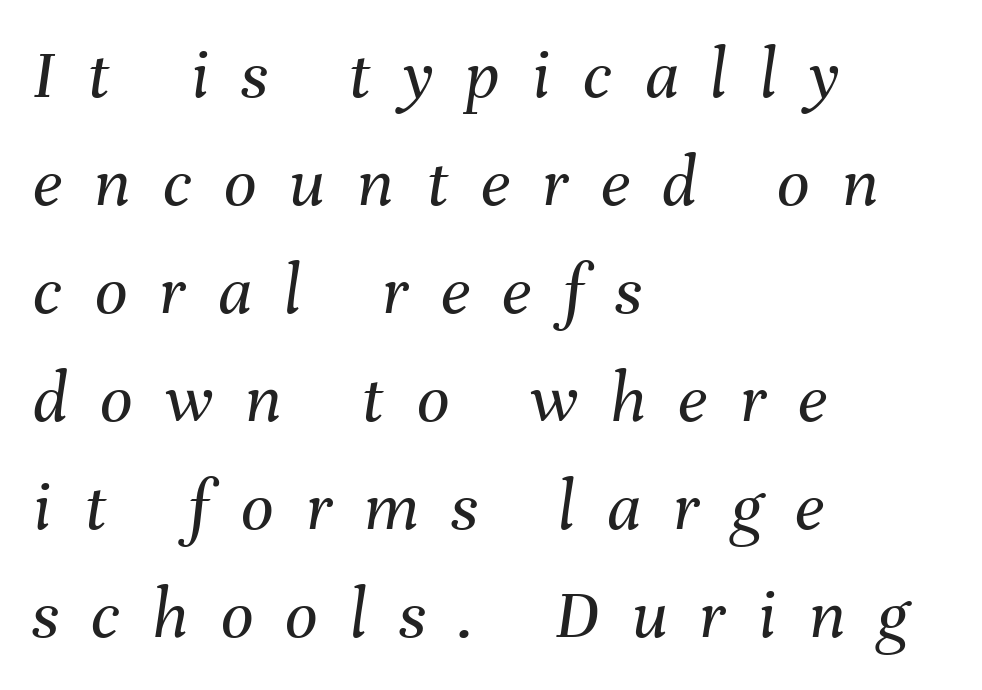
You could not count columns in this text — the font is proportionally spaced. If you measured baseline to baseline, you'd find a middling distance. The zone under the glyphs is completely vacant. This sample uses an oblique cut, with every glyph tilted off the vertical.
